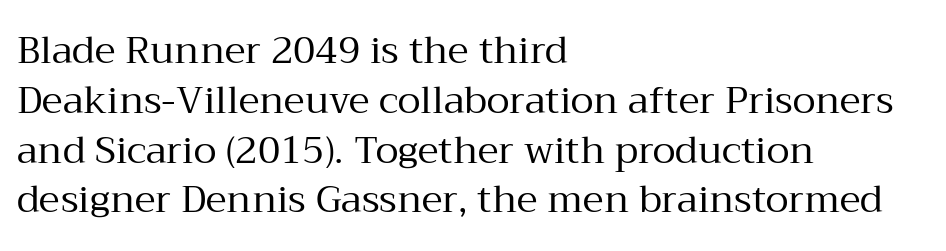
{"serif": "yes", "italic": "no", "bold": "no", "weight": "regular", "width": "normal", "stroke_contrast": "medium", "x_height": "medium", "monospaced": "no", "underline": "no", "align": "left", "line_spacing": "normal", "line_spacing_ratio": 1.31, "letter_spacing": "normal", "letter_spacing_em": 0.0, "glyph_px": 38}
